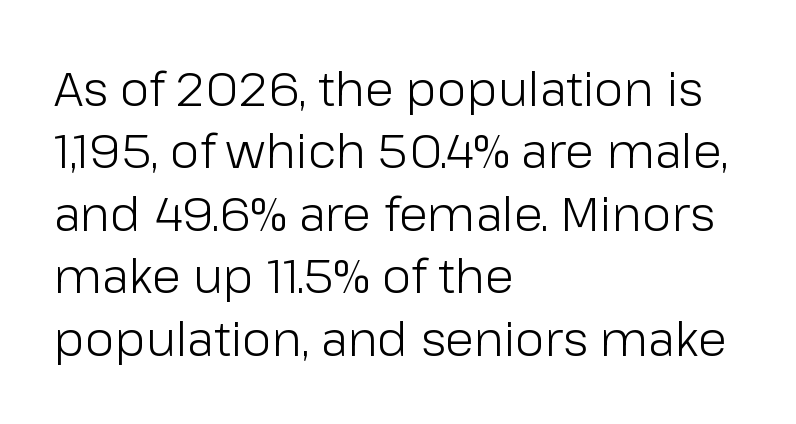
The image shows 48 px light sans-serif type, upright; set left-aligned, normal line spacing (1.3x), normal letter spacing, not underlined; low stroke contrast and a medium x-height.
